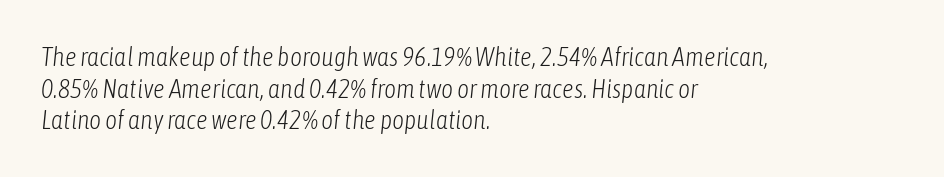
The image shows 26 px text type, italic (leaning right); set left-aligned, line spacing 1.22x, normal letter spacing, not underlined.
